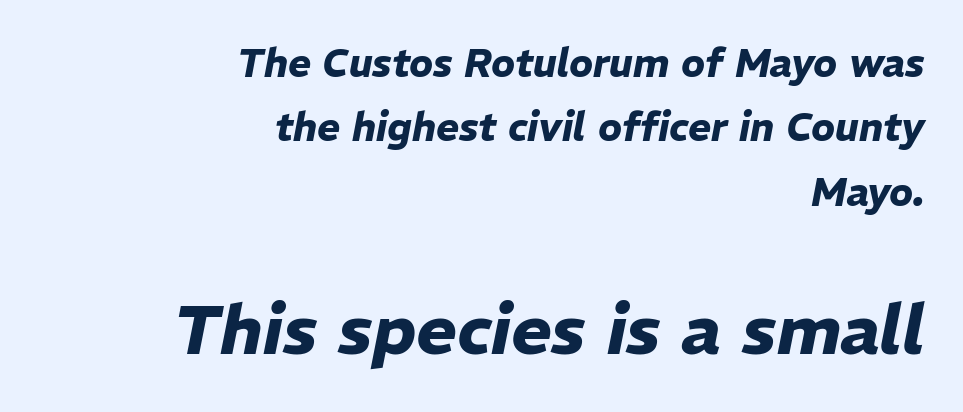
The space between consecutive lines is moderate. In this sample the second text group is rendered at the bigger scale. Notice how thick the strokes are: this is what a full bold looks like. Layout note: lines flush right.
